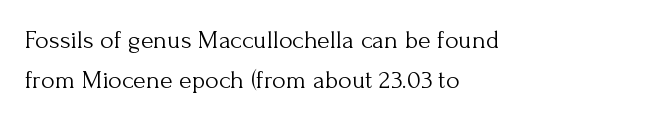
The image shows 26 px text type, upright; set left-aligned, normal line spacing (1.55x), normal letter spacing, not underlined.
